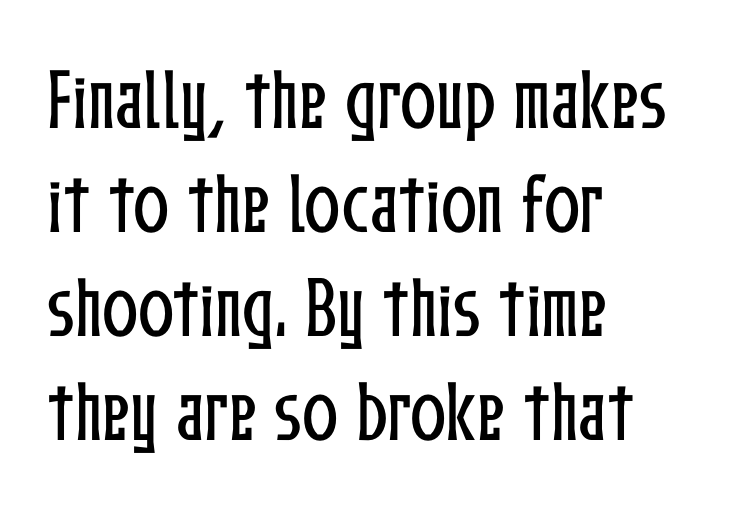
This is roman type, the default non-slanted kind. The block of text has a typical density, with ordinary space between rows. In CSS terms this would be text-align: left. Any mark beneath the type? The region is blank. Does extra space separate the letters? No, they use regular spacing. Spacing verdict: proportional, widths tailored to each character.
